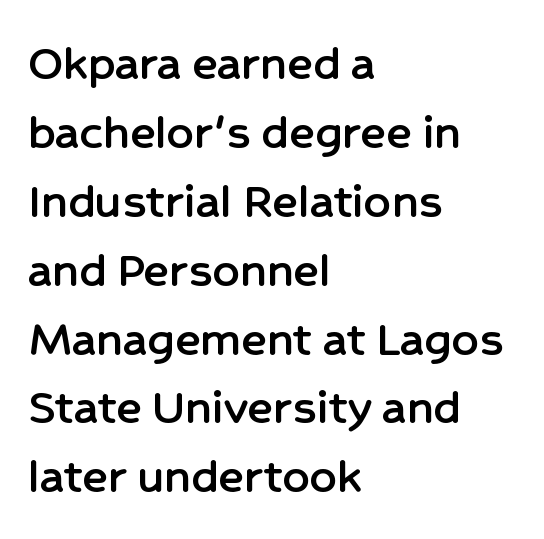
The image shows 53 px sans-serif type, upright; set left-aligned, normal line spacing (1.3x), normal letter spacing, not underlined; low stroke contrast and a medium x-height.
